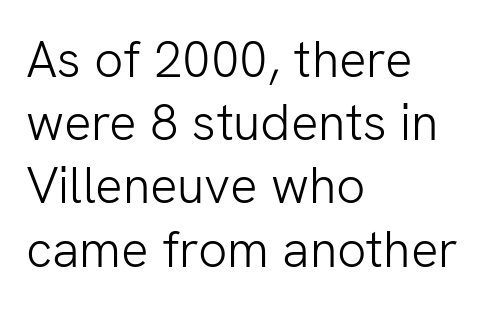
{"serif": "no", "italic": "no", "bold": "no", "weight": "light", "width": "normal", "stroke_contrast": "low", "x_height": "medium", "monospaced": "no", "underline": "no", "align": "left", "line_spacing_ratio": 1.24, "letter_spacing": "normal", "letter_spacing_em": 0.0, "glyph_px": 51}
